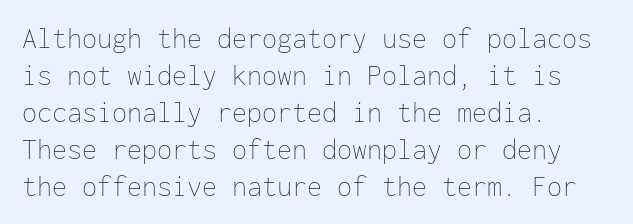
Here the designer chose a console-style face with uniform glyph widths. Nothing heavy about these letters — not bold at all. No word sits above an underline. No extra tracking has been applied to these lines.
